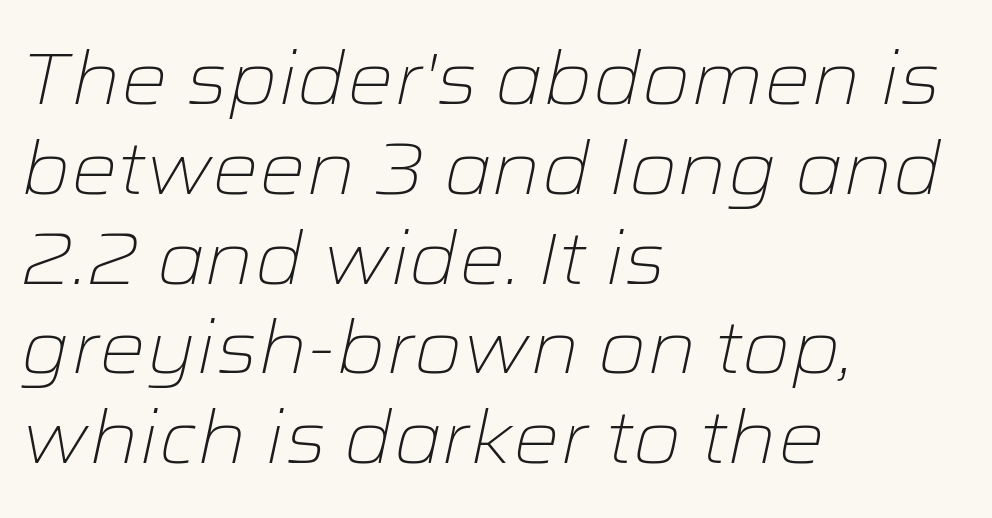
Q: Is the text bold? A: No.
Q: Is the text italic (slanted)? A: Yes, it leans right by about 12 degrees.
Q: Is the text underlined? A: No.
Q: How is the paragraph aligned? A: Left-aligned.
Q: Is the spacing between letters normal or unusually wide? A: Normal.
Q: Width (condensed, normal, or wide)? A: Wide.
Q: Stroke contrast? A: Low.
Q: x-height? A: Medium.
Q: Monospaced? A: No.
